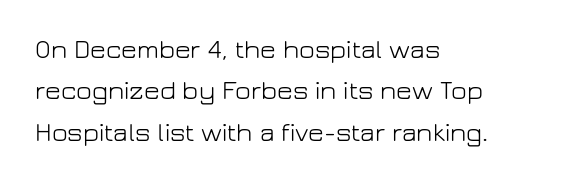
{"italic": "no", "bold": "no", "underline": "no", "align": "left", "line_spacing": "normal", "line_spacing_ratio": 1.53, "letter_spacing": "normal", "letter_spacing_em": 0.0, "glyph_px": 27}
